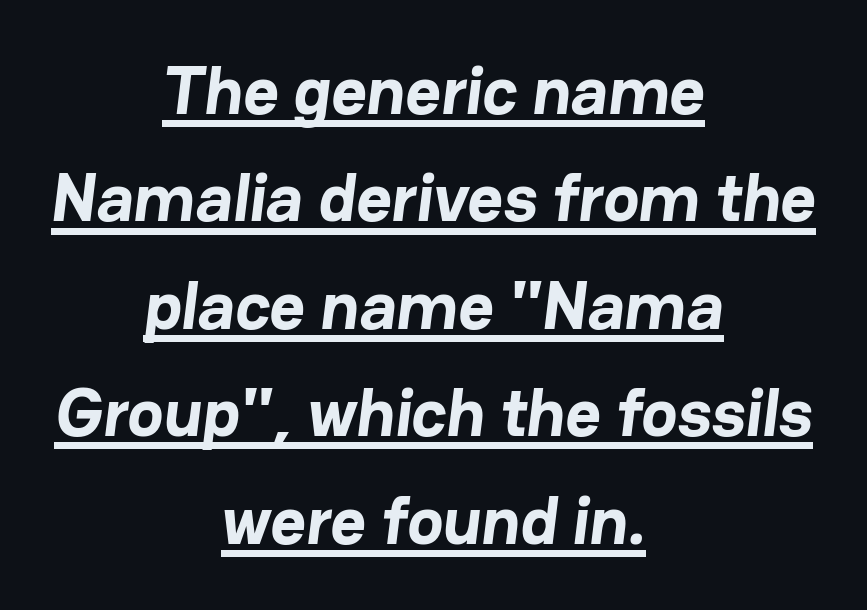
Q: Is the text bold? A: Yes.
Q: Is the typeface a serif or a sans-serif typeface? A: Sans-serif.
Q: Is the text underlined? A: Yes.
Q: How is the paragraph aligned? A: Centered.
Q: Is the spacing between letters normal or unusually wide? A: Normal.
Q: Is the spacing between lines tight, normal or loose? A: Normal.
Q: Width (condensed, normal, or wide)? A: Normal.
Q: Stroke contrast? A: Low.
Q: x-height? A: Medium.
Q: Monospaced? A: No.
